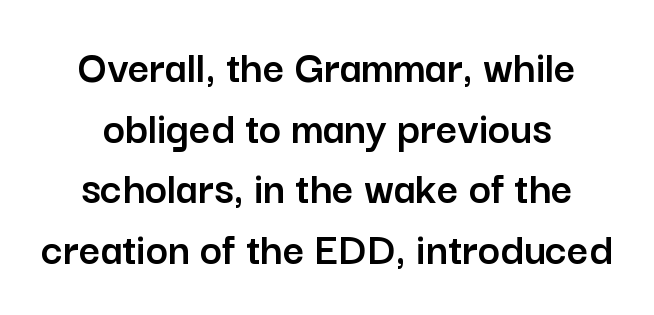
Q: Is the text italic (slanted)? A: No, it is upright.
Q: Is the typeface a serif or a sans-serif typeface? A: Sans-serif.
Q: Is the text underlined? A: No.
Q: Is the spacing between letters normal or unusually wide? A: Normal.
Q: Is the spacing between lines tight, normal or loose? A: Normal.
Q: Width (condensed, normal, or wide)? A: Normal.
Q: Stroke contrast? A: Low.
Q: x-height? A: Medium.
Q: Monospaced? A: No.
